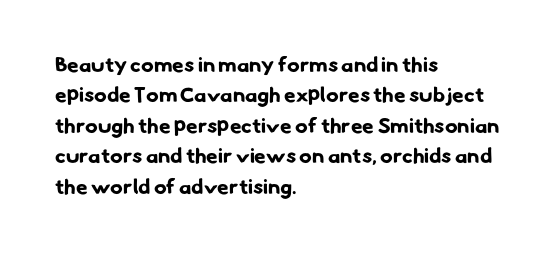
Q: Is the text bold? A: Yes.
Q: Is the text underlined? A: No.
Q: How is the paragraph aligned? A: Left-aligned.
Q: Is the spacing between letters normal or unusually wide? A: Normal.
Q: Is the spacing between lines tight, normal or loose? A: Normal.
